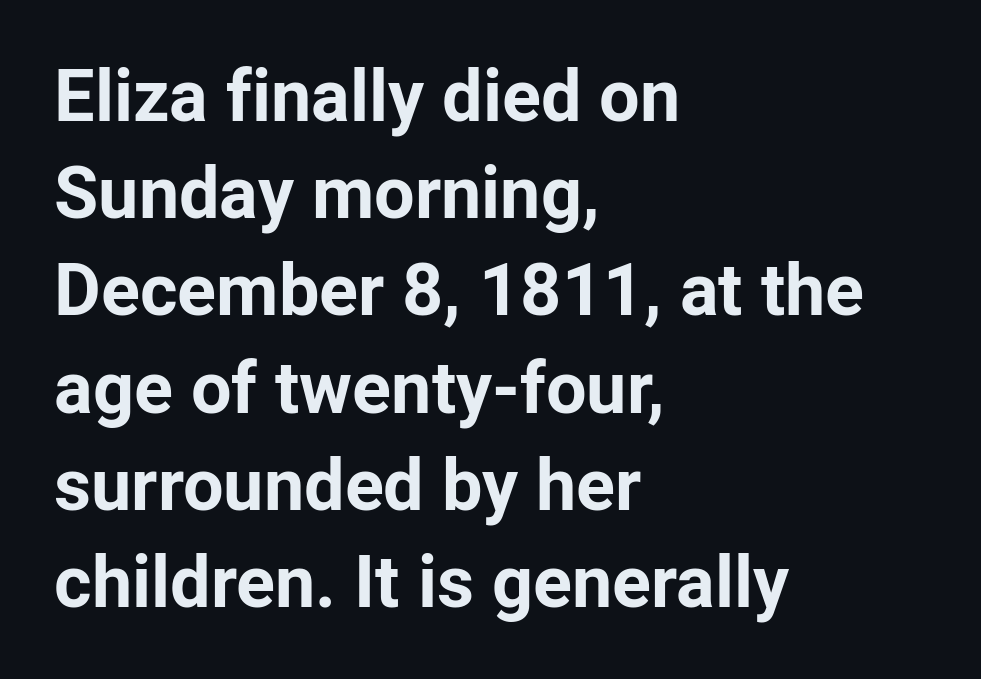
Is this a sans? Yes — the strokes have no serifs. The setting favours the left margin, as ordinary paragraphs usually do. Think of a printed novel: that variable character pitch is what you see here. Notice how thick the strokes are: this is what a full bold looks like. The typography opts for an upright posture over an oblique one. Unmarked baselines from the first word to the last.
